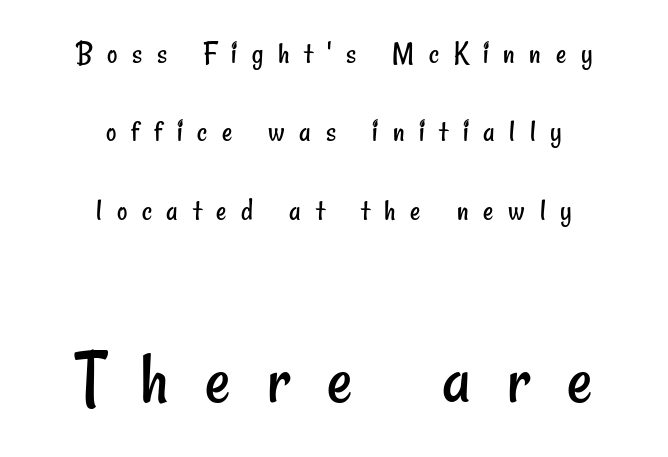
{"serif": "no", "bold": "no", "weight": "regular", "width": "condensed", "stroke_contrast": "low", "x_height": "small", "monospaced": "no", "underline": "no", "align": "center", "line_spacing": "loose", "line_spacing_ratio": 2.45, "letter_spacing": "wide", "letter_spacing_em": 0.46, "larger_block": "second", "size_ratio": 2.47, "glyph_px": 79}
